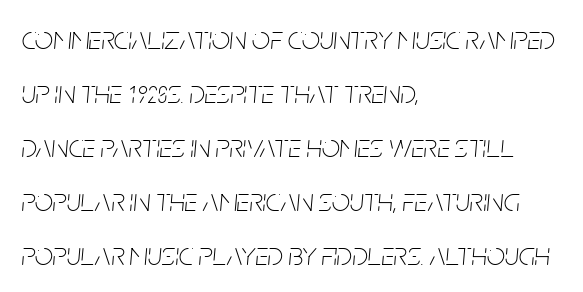
The image shows 32 px thin, condensed type, italic (leaning right); set left-aligned, normal line spacing (1.69x), normal letter spacing, not underlined; low stroke contrast and a large x-height.
